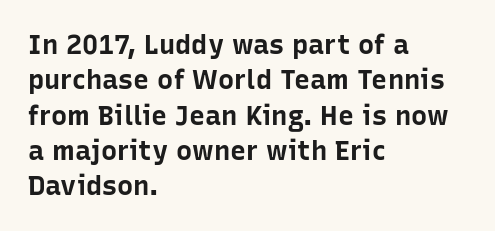
A clean baseline with only descenders dipping below it. These lines stack with their left ends in a neat column. Regular leading. Pretty heavy lettering here — definitely bold. Does extra space separate the letters? No, they use regular spacing.
